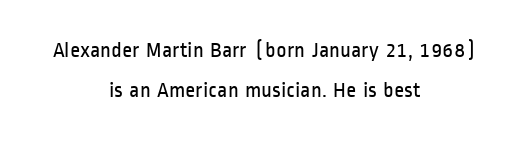
{"italic": "no", "bold": "no", "underline": "no", "align": "center", "line_spacing_ratio": 1.84, "letter_spacing": "normal", "letter_spacing_em": 0.0, "glyph_px": 22}
